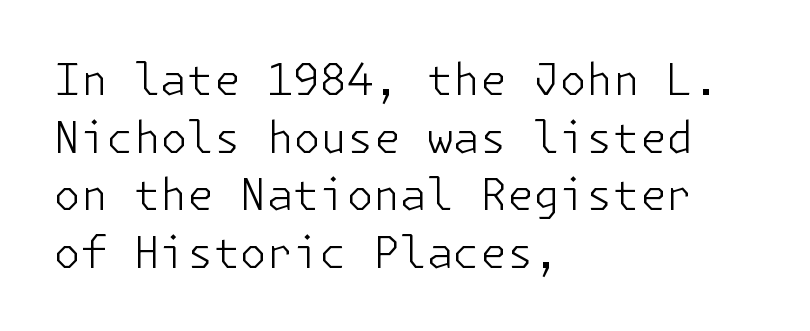
Q: Is the text bold? A: No.
Q: Is the text italic (slanted)? A: No, it is upright.
Q: Is the typeface a serif or a sans-serif typeface? A: Sans-serif.
Q: Is the text underlined? A: No.
Q: How is the paragraph aligned? A: Left-aligned.
Q: Is the spacing between letters normal or unusually wide? A: Normal.
Q: Is the spacing between lines tight, normal or loose? A: Normal.
Q: Width (condensed, normal, or wide)? A: Normal.
Q: Stroke contrast? A: Low.
Q: x-height? A: Medium.
